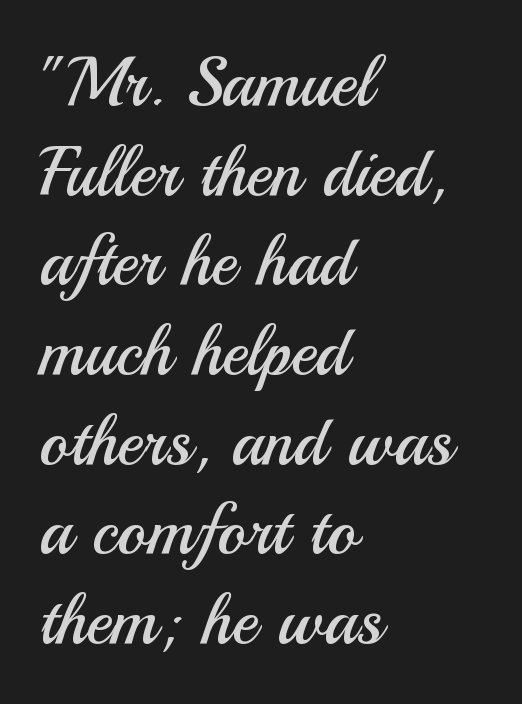
A student would call this left alignment; a typographer would say flush left, rag right. The letterforms sit shoulder to shoulder at normal distance. Compared with a typical body face, this is equally light or lighter still.
